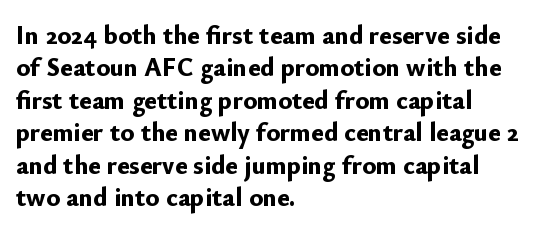
{"italic": "no", "bold": "yes", "underline": "no", "align": "left", "line_spacing": "normal", "line_spacing_ratio": 1.25, "letter_spacing": "normal", "letter_spacing_em": 0.0, "glyph_px": 26}
